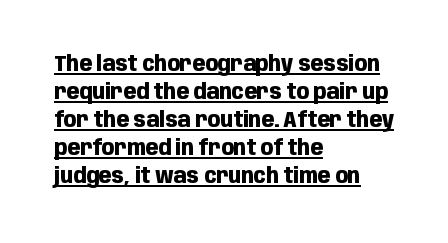
Q: Is the text bold? A: Yes.
Q: Is the text italic (slanted)? A: No, it is upright.
Q: Is the text underlined? A: Yes.
Q: How is the paragraph aligned? A: Left-aligned.
Q: Is the spacing between letters normal or unusually wide? A: Normal.
Q: Is the spacing between lines tight, normal or loose? A: Normal.
